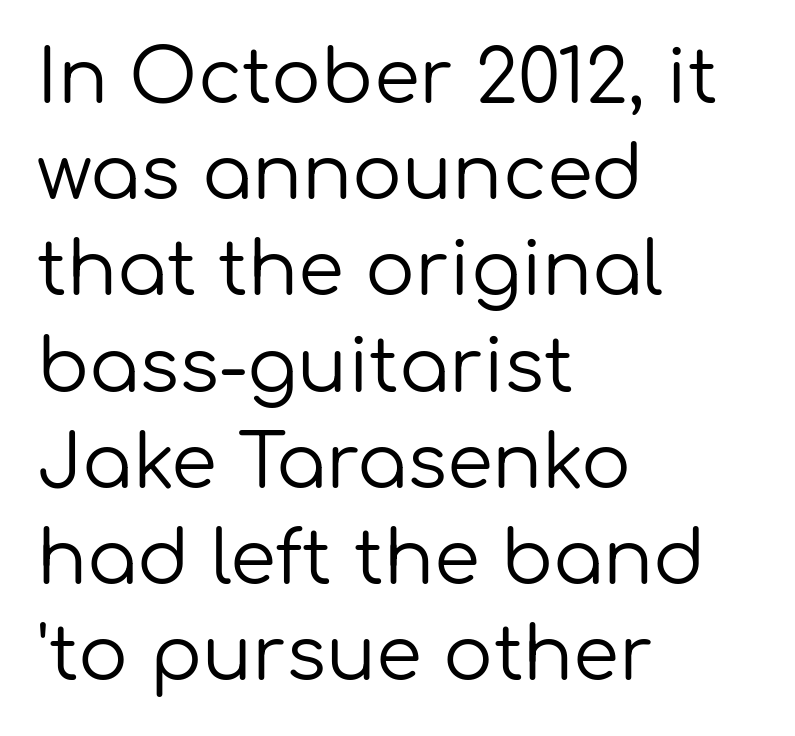
The passage shown is typed in a proportional face where columns would drift. Letter spacing: default. Does the copy run flush right? No — it runs flush left. On a weight scale, this lands at 450 or below. Characters remain perfectly vertical along every line. Leading matches the norm, producing a regular column.
